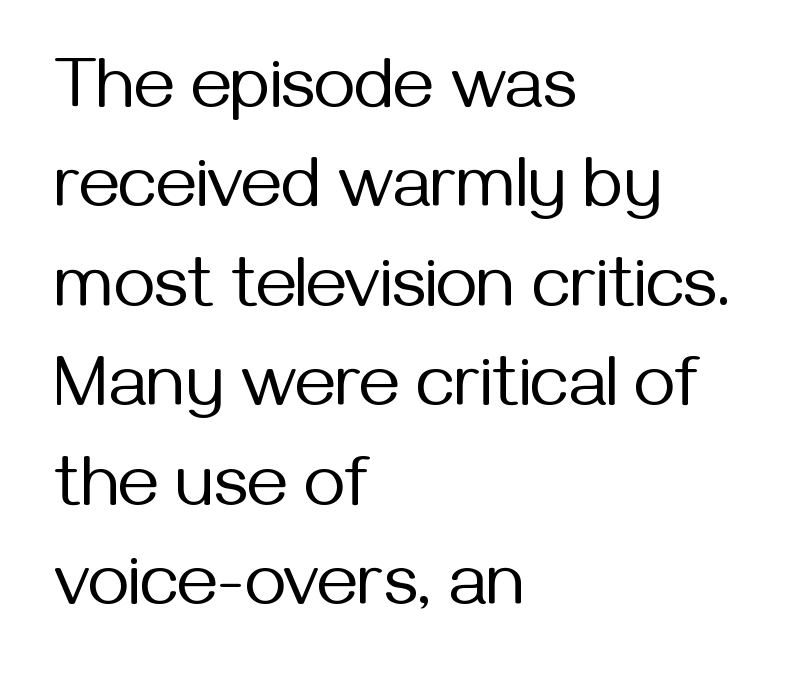
The image shows 71 px regular-weight sans-serif type, upright; set left-aligned, normal line spacing (1.4x), normal letter spacing, not underlined; medium stroke contrast and a medium x-height.
